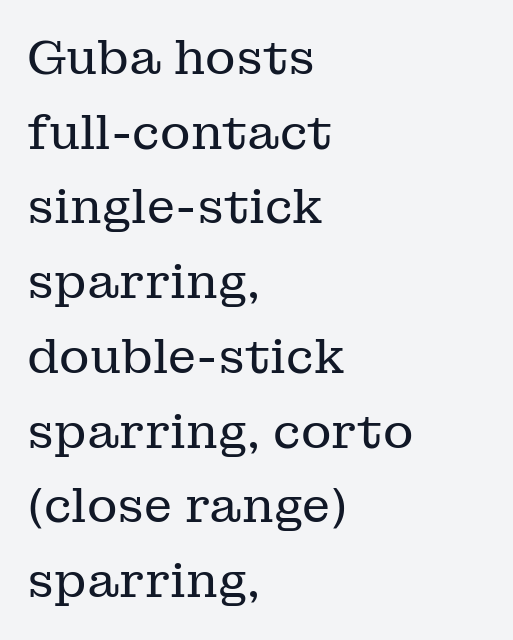
This sample uses a serif face. The strip under each line holds only bare page. The lettering stays uniformly vertical, giving the passage a roman look. Whoever set this chose a conventional vertical rhythm. These lines are set flush left with a ragged right edge. In terms of letterspacing, this is plain default setting.
